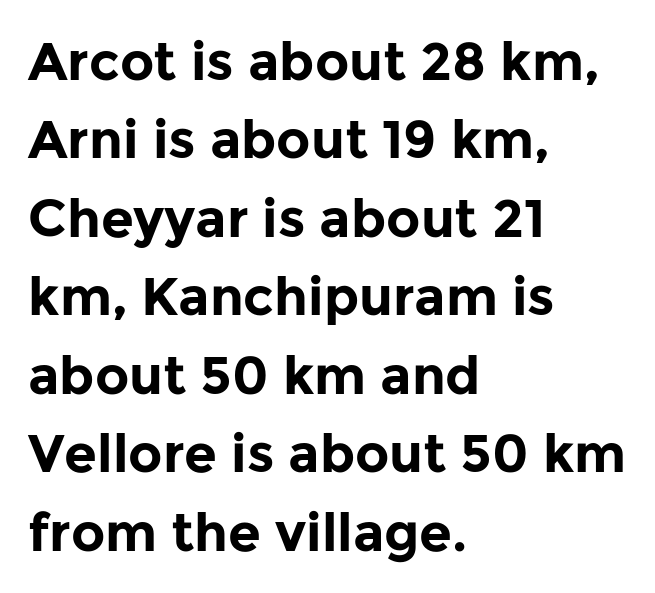
The image shows 53 px bold sans-serif type, upright; set left-aligned, normal line spacing (1.48x), normal letter spacing, not underlined; low stroke contrast and a medium x-height.
